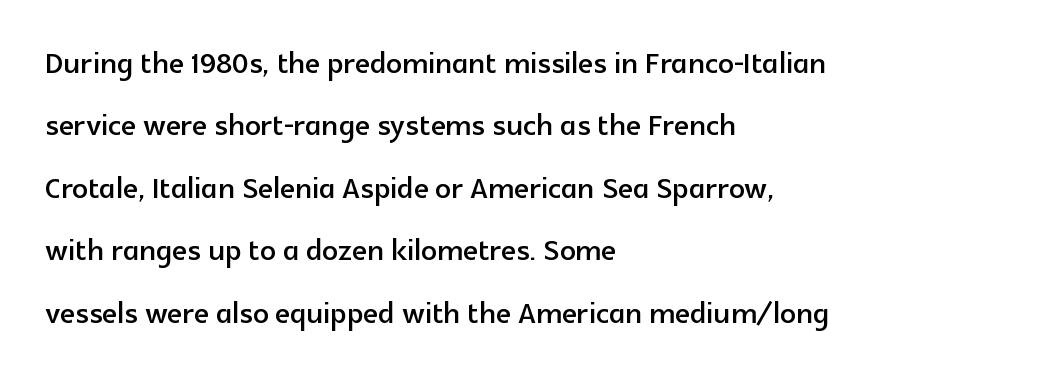
Q: Is the text italic (slanted)? A: No, it is upright.
Q: Is the typeface a serif or a sans-serif typeface? A: Sans-serif.
Q: Is the text underlined? A: No.
Q: How is the paragraph aligned? A: Left-aligned.
Q: Is the spacing between letters normal or unusually wide? A: Normal.
Q: Is the spacing between lines tight, normal or loose? A: Normal.
Q: Width (condensed, normal, or wide)? A: Normal.
Q: x-height? A: Medium.
Q: Monospaced? A: No.
